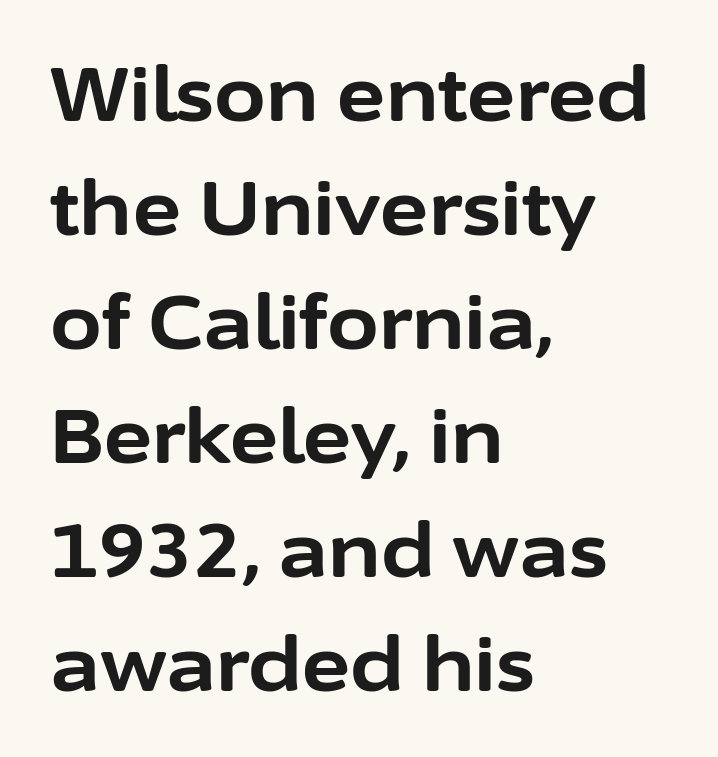
{"serif": "no", "italic": "no", "bold": "yes", "weight": "bold", "width": "normal", "stroke_contrast": "low", "x_height": "medium", "monospaced": "no", "underline": "no", "align": "left", "line_spacing": "normal", "line_spacing_ratio": 1.52, "letter_spacing": "normal", "letter_spacing_em": 0.0, "glyph_px": 75}
